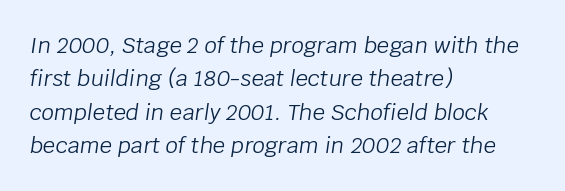
Each word holds together tightly as a unit, with standard inter-letter gaps. Type without underlining. One-word summary of the alignment: left. How would I describe the line gaps? Plain and ordinary. Heft: none added — not bold. The font's italic variant was chosen for this text.
